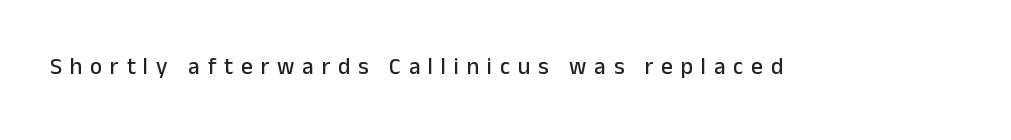
Glyph-to-glyph distance is far greater than everyday printed text. The type sits square on the baseline with zero lean. The gap between lines stays unmarked.
